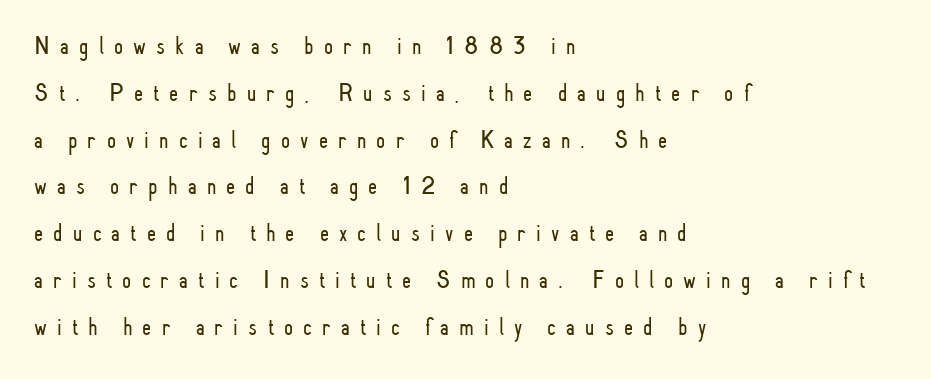
Q: Is the text bold? A: No.
Q: Is the text italic (slanted)? A: No, it is upright.
Q: Is the text underlined? A: No.
Q: How is the paragraph aligned? A: Left-aligned.
Q: Is the spacing between letters normal or unusually wide? A: Unusually wide.
